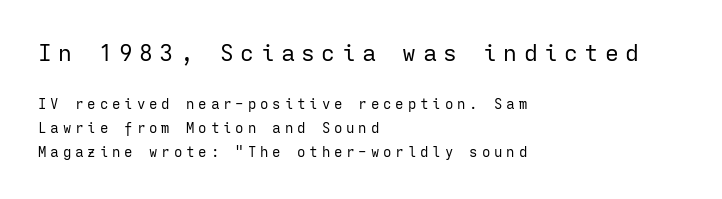
The image shows 23 px text type, upright; set left-aligned, normal line spacing (1.69x), unusually wide letter spacing (+0.28 em), not underlined; the first (top) block is 1.64x larger.
